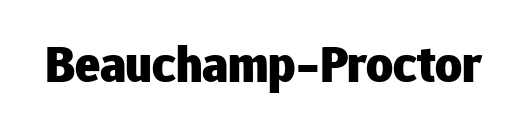
Plain, unruled lines of type. Proportional: the letters do not fall into vertical columns. Note: no serifs on the glyphs. How are the letters spaced? Ordinarily, with no added tracking. In terms of posture, this sample is upright. Thick stems and heavy bowls — unmistakably bold.
